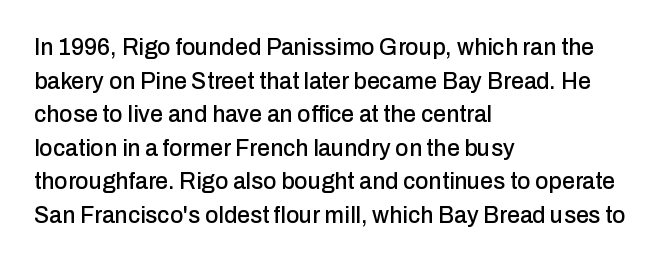
The image shows 23 px text type, upright; set left-aligned, normal line spacing (1.46x), normal letter spacing, not underlined.
